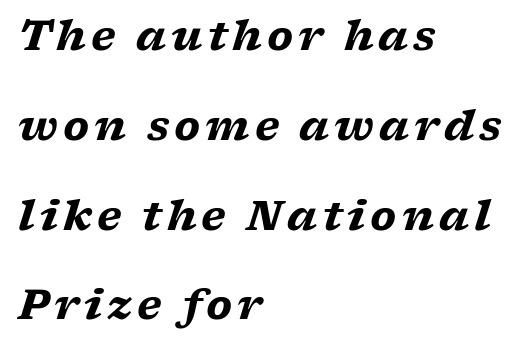
The image shows 41 px heavy, wide serif type, italic (leaning right); set left-aligned, loose line spacing (2.19x), not underlined; low stroke contrast and a medium x-height.
